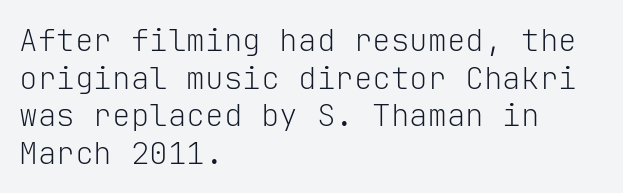
Q: Is the text bold? A: No.
Q: Is the text italic (slanted)? A: No, it is upright.
Q: Is the typeface a serif or a sans-serif typeface? A: Sans-serif.
Q: Is the text underlined? A: No.
Q: How is the paragraph aligned? A: Left-aligned.
Q: Is the spacing between letters normal or unusually wide? A: Normal.
Q: Width (condensed, normal, or wide)? A: Normal.
Q: Stroke contrast? A: Low.
Q: x-height? A: Medium.
Q: Monospaced? A: Yes.
